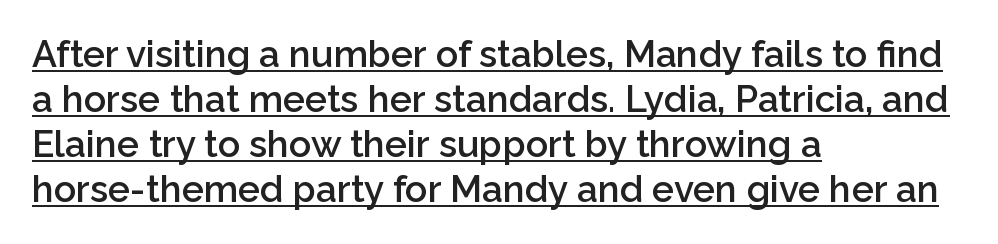
{"serif": "no", "italic": "no", "bold": "semi", "weight": "semibold", "width": "normal", "stroke_contrast": "low", "x_height": "medium", "monospaced": "no", "underline": "yes", "align": "left", "line_spacing_ratio": 1.22, "letter_spacing": "normal", "letter_spacing_em": 0.0, "glyph_px": 37}
